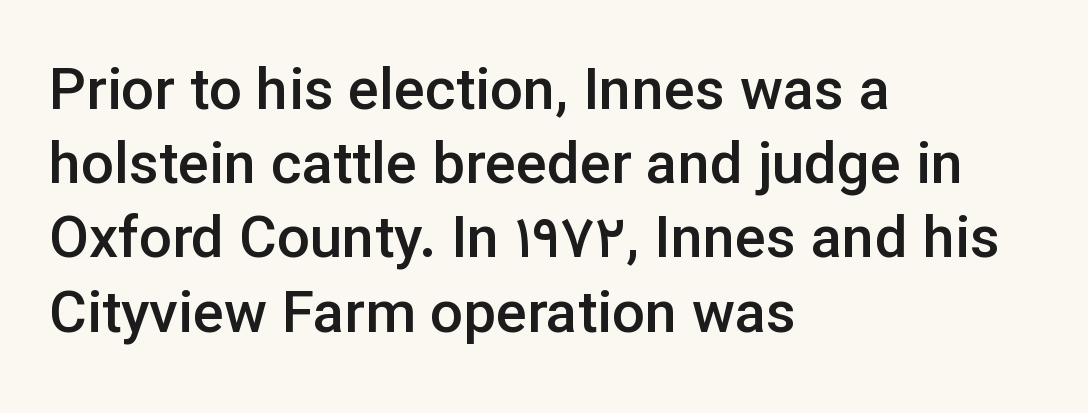
{"serif": "no", "italic": "no", "bold": "semi", "weight": "semibold", "width": "normal", "stroke_contrast": "low", "x_height": "medium", "monospaced": "no", "underline": "no", "align": "left", "line_spacing": "normal", "line_spacing_ratio": 1.28, "letter_spacing": "normal", "letter_spacing_em": 0.0, "glyph_px": 58}
